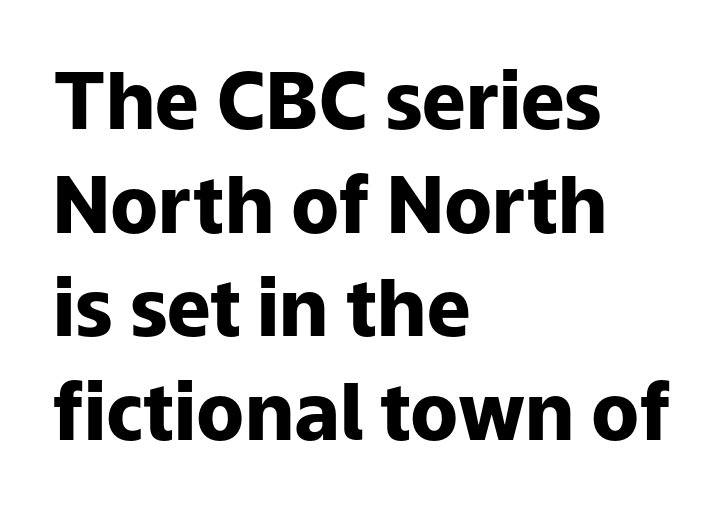
The passage shown stacks its lines at a standard gap. Words appear dense and cohesive because spacing is normal. The glyphs are unaccompanied by any horizontal stroke below them. This sample has the flowing, uneven cadence of proportional lettering. If you drew a ruler down the left edge, every line would touch it. Nope, not italic — everything's standing straight.
